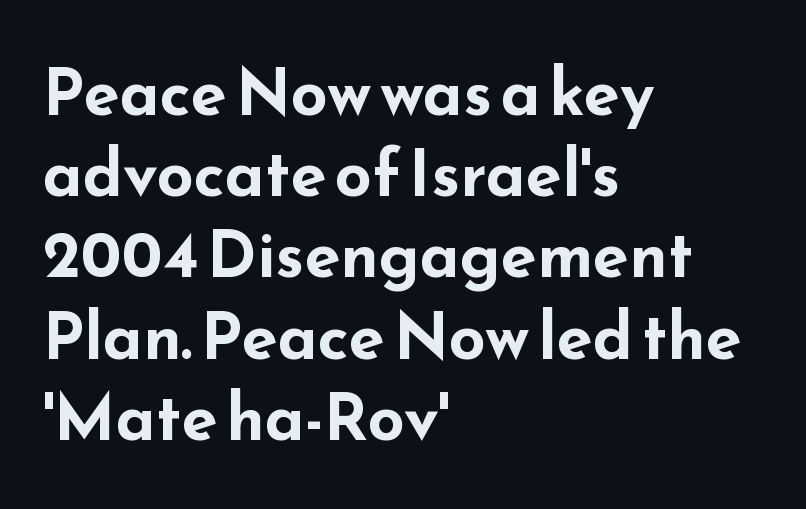
A typesetter would call this proportional, since set widths differ per character. Heavy-handed strokes throughout: this text is bold. The font family rendered here belongs to the sans-serif group. This rendering features lettering with no underline.
